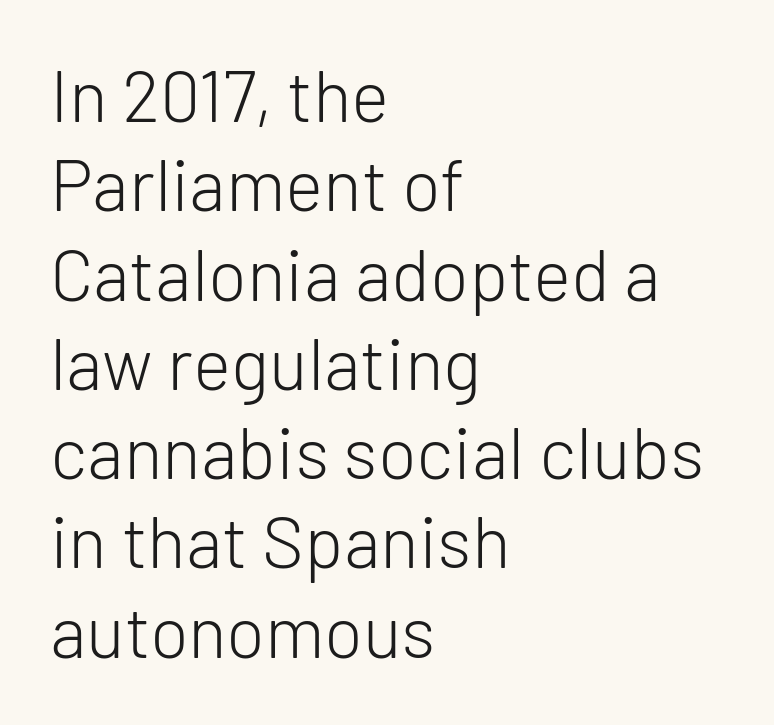
Q: Is the text bold? A: No.
Q: Is the text italic (slanted)? A: No, it is upright.
Q: Is the typeface a serif or a sans-serif typeface? A: Sans-serif.
Q: Is the text underlined? A: No.
Q: How is the paragraph aligned? A: Left-aligned.
Q: Is the spacing between letters normal or unusually wide? A: Normal.
Q: Width (condensed, normal, or wide)? A: Normal.
Q: Stroke contrast? A: Low.
Q: x-height? A: Medium.
Q: Monospaced? A: No.
